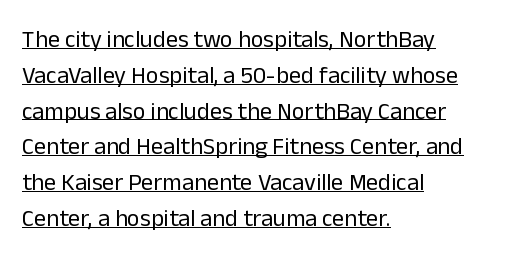
{"italic": "no", "bold": "no", "underline": "yes", "align": "left", "line_spacing": "normal", "line_spacing_ratio": 1.49, "letter_spacing": "normal", "letter_spacing_em": 0.0, "glyph_px": 24}
